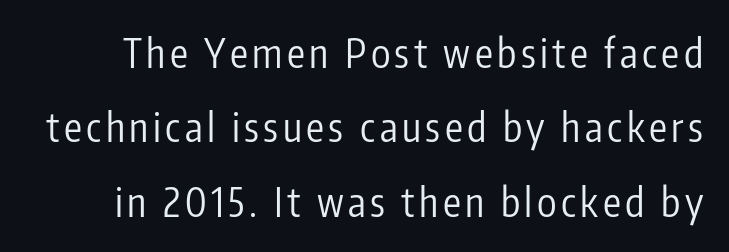
Q: Is the text bold? A: No.
Q: Is the text italic (slanted)? A: No, it is upright.
Q: Is the typeface a serif or a sans-serif typeface? A: Sans-serif.
Q: Is the text underlined? A: No.
Q: Width (condensed, normal, or wide)? A: Condensed.
Q: Stroke contrast? A: Low.
Q: x-height? A: Medium.
Q: Monospaced? A: No.
